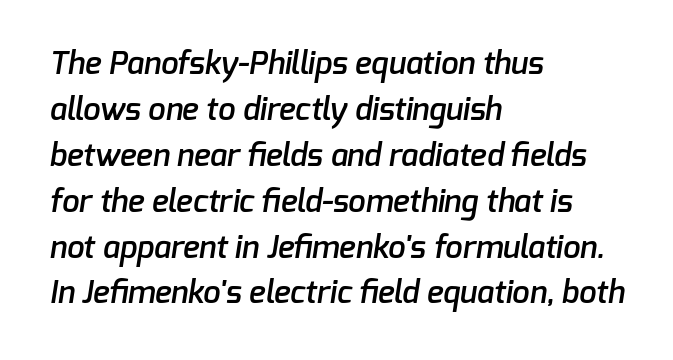
Q: Is the text bold? A: Semi-bold.
Q: Is the typeface a serif or a sans-serif typeface? A: Sans-serif.
Q: Is the text underlined? A: No.
Q: How is the paragraph aligned? A: Left-aligned.
Q: Is the spacing between letters normal or unusually wide? A: Normal.
Q: Is the spacing between lines tight, normal or loose? A: Normal.
Q: Width (condensed, normal, or wide)? A: Normal.
Q: Stroke contrast? A: Low.
Q: x-height? A: Medium.
Q: Monospaced? A: No.
